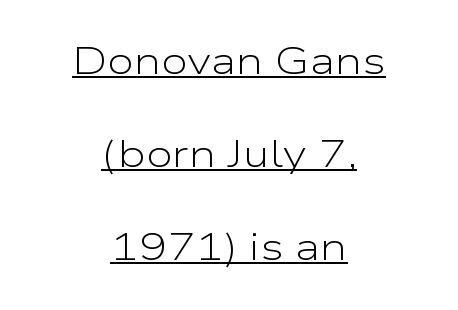
Q: Is the text bold? A: No.
Q: Is the text italic (slanted)? A: No, it is upright.
Q: Is the typeface a serif or a sans-serif typeface? A: Sans-serif.
Q: Is the text underlined? A: Yes.
Q: How is the paragraph aligned? A: Centered.
Q: Is the spacing between letters normal or unusually wide? A: Normal.
Q: Is the spacing between lines tight, normal or loose? A: Loose.
Q: Width (condensed, normal, or wide)? A: Wide.
Q: Stroke contrast? A: Low.
Q: x-height? A: Medium.
Q: Monospaced? A: No.
